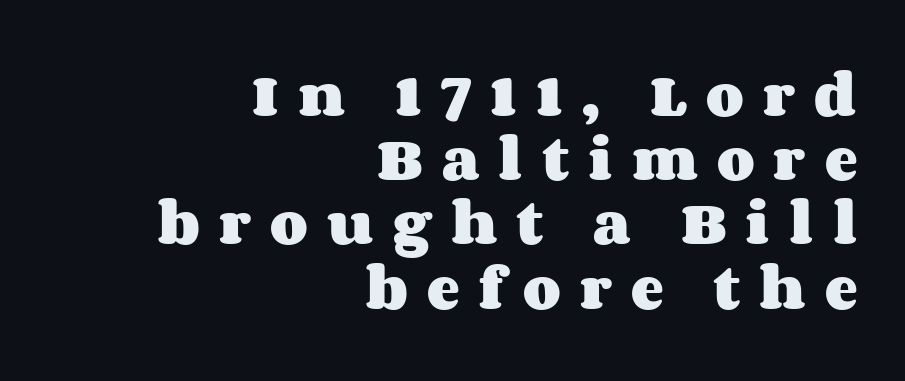
Q: Is the text bold? A: Yes.
Q: Is the text italic (slanted)? A: No, it is upright.
Q: Is the text underlined? A: No.
Q: How is the paragraph aligned? A: Right-aligned.
Q: Is the spacing between letters normal or unusually wide? A: Unusually wide.
Q: Is the spacing between lines tight, normal or loose? A: Normal.
Q: Width (condensed, normal, or wide)? A: Wide.
Q: Stroke contrast? A: Medium.
Q: x-height? A: Large.
Q: Monospaced? A: No.
